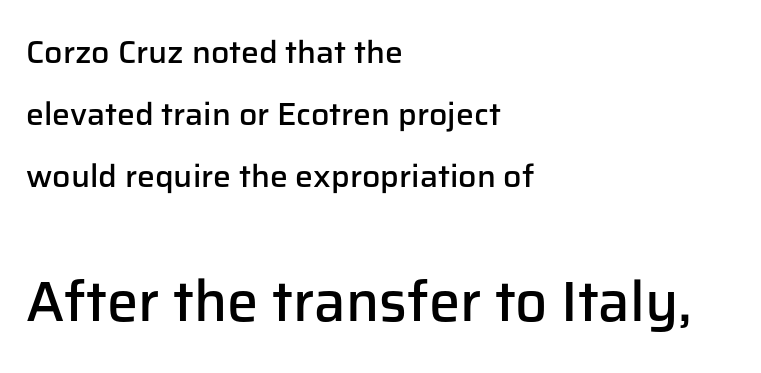
Italic: no, the glyphs are upright roman. Unmarked baselines from the first word to the last. Of the two passages, the one underneath uses the larger point size. Successive baselines arrive slowly, with a big drop between each. Font category for this specimen: sans-serif.
